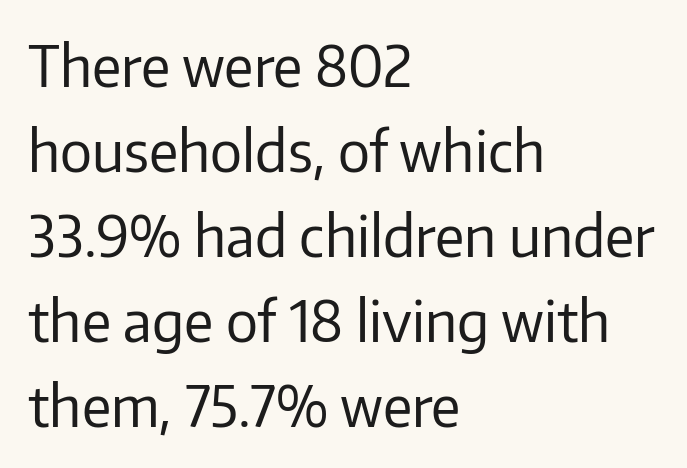
Q: Is the text bold? A: No.
Q: Is the text italic (slanted)? A: No, it is upright.
Q: Is the typeface a serif or a sans-serif typeface? A: Sans-serif.
Q: Is the text underlined? A: No.
Q: How is the paragraph aligned? A: Left-aligned.
Q: Is the spacing between letters normal or unusually wide? A: Normal.
Q: Is the spacing between lines tight, normal or loose? A: Normal.
Q: Width (condensed, normal, or wide)? A: Normal.
Q: Stroke contrast? A: Low.
Q: x-height? A: Medium.
Q: Monospaced? A: No.
